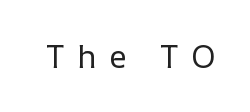
Q: Is the text bold? A: No.
Q: Is the text italic (slanted)? A: No, it is upright.
Q: Is the text underlined? A: No.
Q: Is the spacing between letters normal or unusually wide? A: Unusually wide.
Q: Width (condensed, normal, or wide)? A: Normal.
Q: Stroke contrast? A: Low.
Q: x-height? A: Medium.
Q: Monospaced? A: No.
